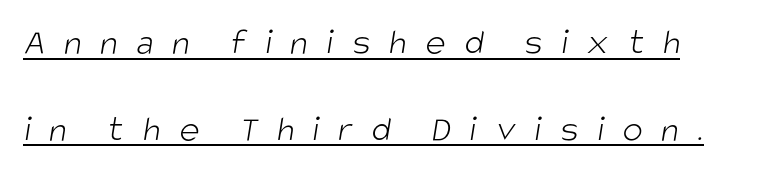
The type family on display is of the sans-serif kind. Display-style spreading of the glyphs; the letterfit is very open. Caption: lettering with a line underneath. This sample trades compactness for vertical openness between lines. Stem width sits at or under what a default text font uses. You could not count columns in this text — the font is proportionally spaced.
